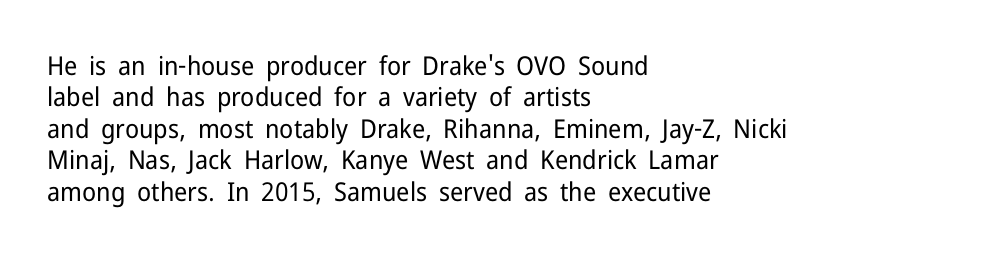
{"italic": "no", "bold": "no", "underline": "no", "align": "left", "line_spacing_ratio": 1.21, "letter_spacing": "normal", "letter_spacing_em": 0.0, "glyph_px": 26}
